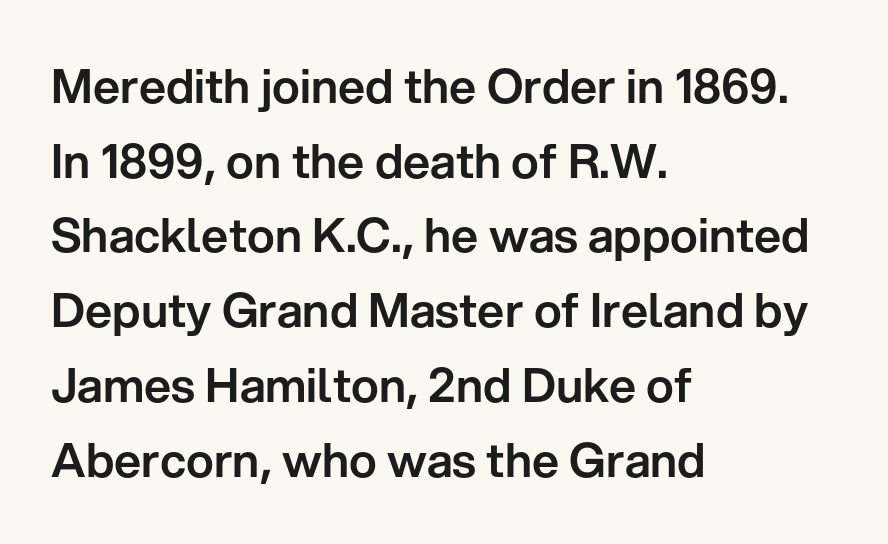
The image shows 47 px sans-serif type, upright; set left-aligned, normal line spacing (1.59x), normal letter spacing, not underlined; low stroke contrast and a medium x-height.
